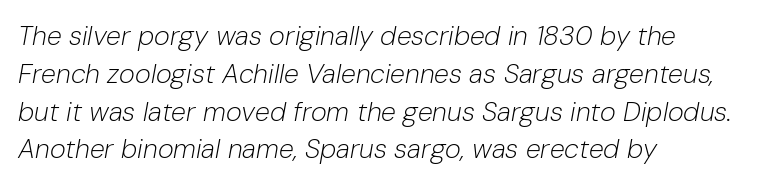
What's the leading like? Ordinary, nothing unusual. Where is the straight margin? On the left. Style check: oblique. This rendering features lettering with no underline.
